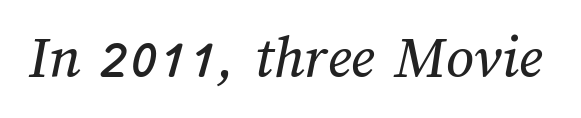
There is no visible air inserted between adjacent glyphs. The face used here is proportionally spaced, like ordinary book or web type. Glance below the letters and you will spot only blank space.
